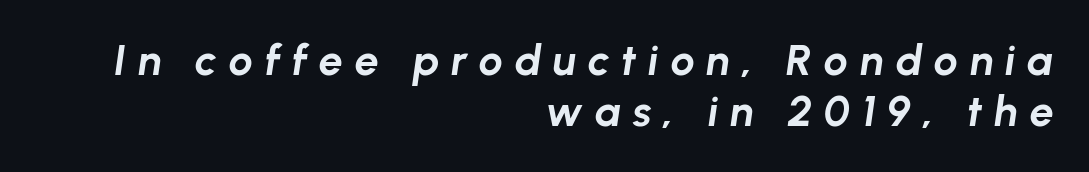
Q: Is the text bold? A: Yes.
Q: Is the text italic (slanted)? A: Yes, it leans right by about 8 degrees.
Q: Is the text underlined? A: No.
Q: How is the paragraph aligned? A: Right-aligned.
Q: Is the spacing between letters normal or unusually wide? A: Unusually wide.
Q: Width (condensed, normal, or wide)? A: Normal.
Q: Stroke contrast? A: Low.
Q: x-height? A: Medium.
Q: Monospaced? A: No.
